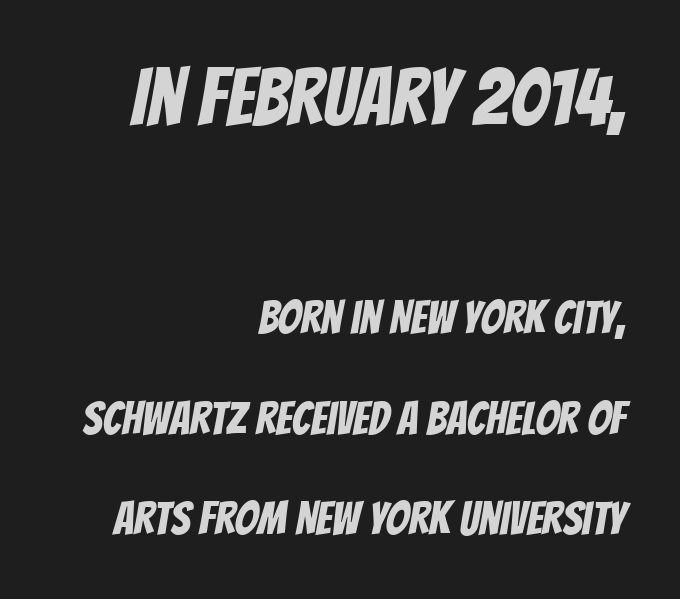
This sample has the flowing, uneven cadence of proportional lettering. Words appear dense and cohesive because spacing is normal. The initial chunk of copy outweighs the following chunk in type size. The type family on display is of the sans-serif kind. The rendering anchors every line to the right-hand side. Bare-footed words on every line.
